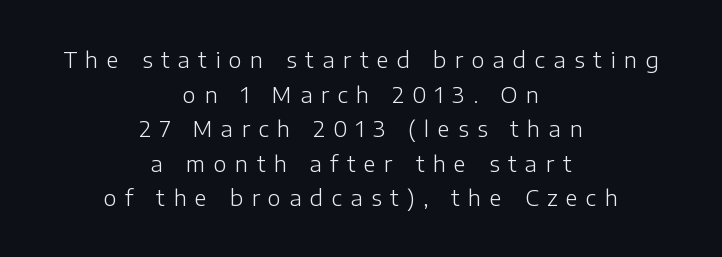
{"italic": "no", "bold": "no", "underline": "no", "align": "center", "line_spacing": "normal", "line_spacing_ratio": 1.57, "letter_spacing": "wide", "letter_spacing_em": 0.39, "glyph_px": 22}
